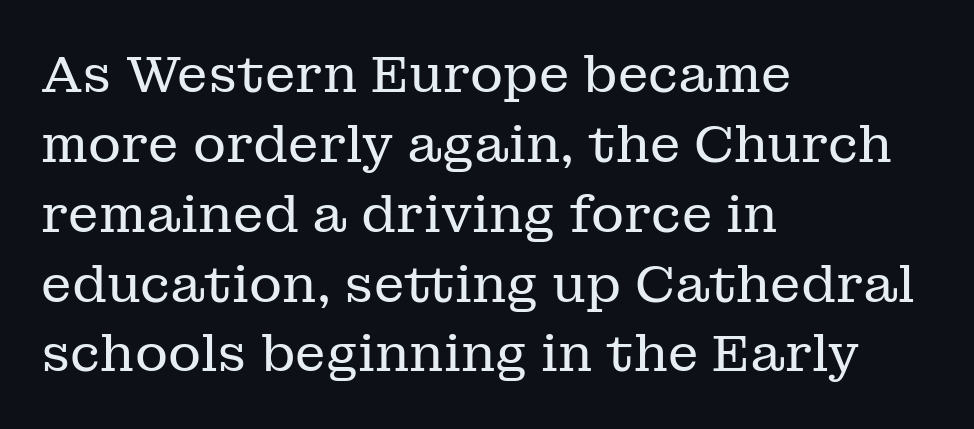
Italic? Not at all — the glyphs are vertical. Spacing verdict: proportional, widths tailored to each character. Students, observe: this is what conventionally led text looks like. The letterforms sit shoulder to shoulder at normal distance. Caption: face not bold, strokes unweighted. This rendering features lettering with no underline.
